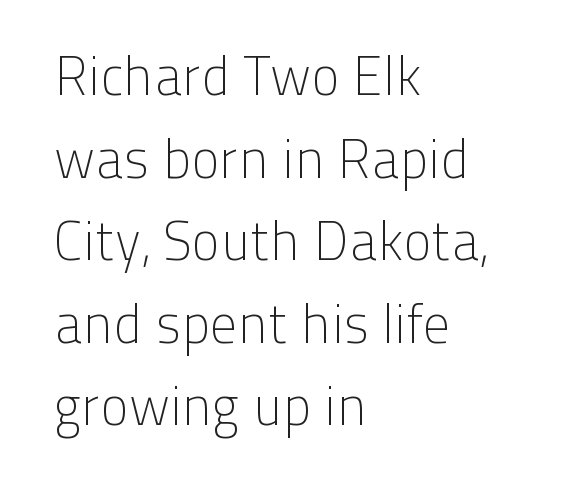
Q: Is the text bold? A: No.
Q: Is the text italic (slanted)? A: No, it is upright.
Q: Is the typeface a serif or a sans-serif typeface? A: Sans-serif.
Q: Is the text underlined? A: No.
Q: How is the paragraph aligned? A: Left-aligned.
Q: Is the spacing between letters normal or unusually wide? A: Normal.
Q: Is the spacing between lines tight, normal or loose? A: Normal.
Q: Width (condensed, normal, or wide)? A: Normal.
Q: Stroke contrast? A: Low.
Q: x-height? A: Medium.
Q: Monospaced? A: No.
